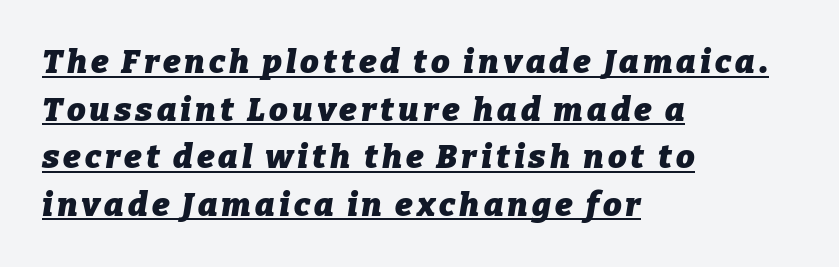
Q: Is the text bold? A: Yes.
Q: Is the text italic (slanted)? A: Yes, it leans right by about 9 degrees.
Q: Is the text underlined? A: Yes.
Q: How is the paragraph aligned? A: Left-aligned.
Q: Is the spacing between lines tight, normal or loose? A: Normal.
Q: Width (condensed, normal, or wide)? A: Normal.
Q: Stroke contrast? A: Low.
Q: x-height? A: Medium.
Q: Monospaced? A: No.
